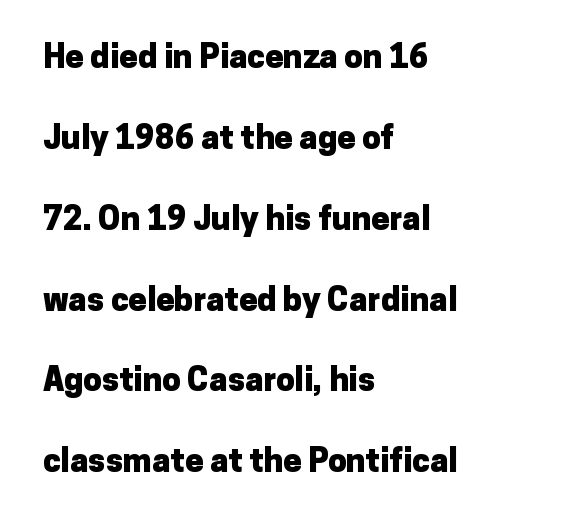
The words here are not underlined. The leading is generous, giving the passage an open texture. Here the designer chose a conventional face with non-uniform glyph widths. A sans-serif font was chosen for this passage. Posture: vertical.
